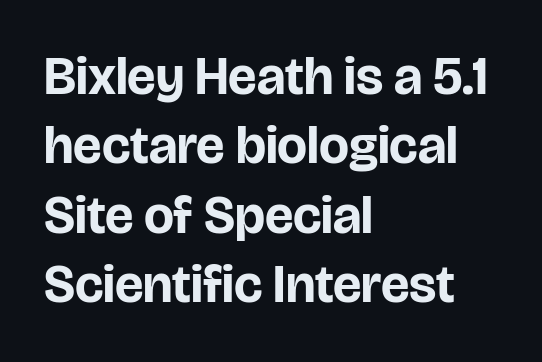
Q: Is the text bold? A: Yes.
Q: Is the text italic (slanted)? A: No, it is upright.
Q: Is the typeface a serif or a sans-serif typeface? A: Sans-serif.
Q: Is the text underlined? A: No.
Q: How is the paragraph aligned? A: Left-aligned.
Q: Is the spacing between letters normal or unusually wide? A: Normal.
Q: Is the spacing between lines tight, normal or loose? A: Normal.
Q: Width (condensed, normal, or wide)? A: Normal.
Q: Stroke contrast? A: Low.
Q: x-height? A: Large.
Q: Monospaced? A: No.
